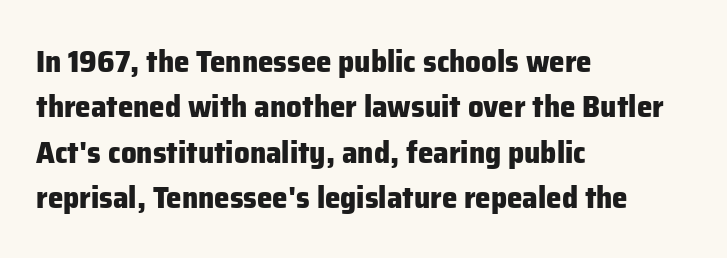
Q: Is the text bold? A: Yes.
Q: Is the text italic (slanted)? A: No, it is upright.
Q: Is the typeface a serif or a sans-serif typeface? A: Sans-serif.
Q: Is the text underlined? A: No.
Q: How is the paragraph aligned? A: Left-aligned.
Q: Is the spacing between letters normal or unusually wide? A: Normal.
Q: Is the spacing between lines tight, normal or loose? A: Normal.
Q: Width (condensed, normal, or wide)? A: Normal.
Q: Stroke contrast? A: Low.
Q: x-height? A: Medium.
Q: Monospaced? A: No.
